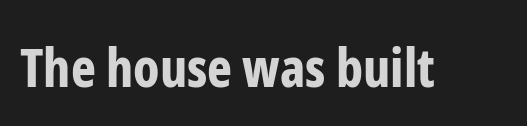
The image shows 53 px bold, condensed sans-serif type, upright; set normal letter spacing, not underlined; low stroke contrast and a medium x-height.
